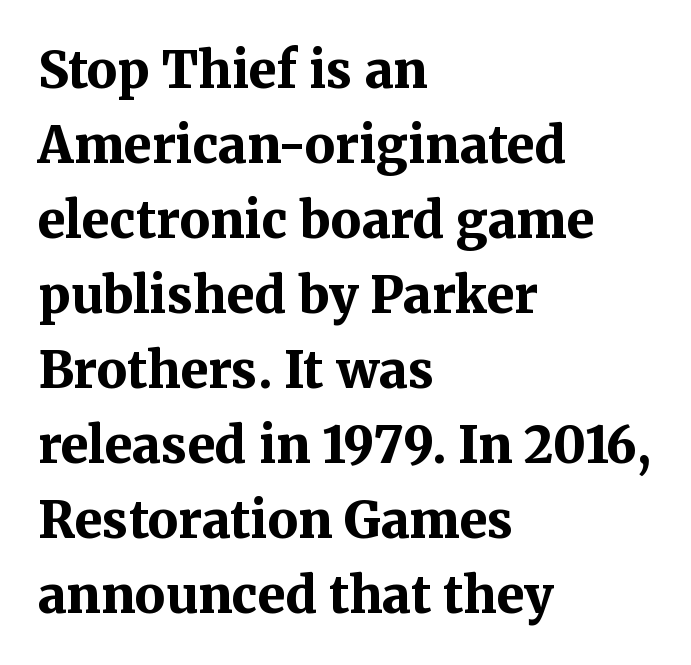
{"serif": "yes", "italic": "no", "bold": "yes", "weight": "bold", "width": "normal", "stroke_contrast": "medium", "x_height": "medium", "monospaced": "no", "underline": "no", "align": "left", "line_spacing": "normal", "line_spacing_ratio": 1.5, "letter_spacing": "normal", "letter_spacing_em": 0.0, "glyph_px": 50}
